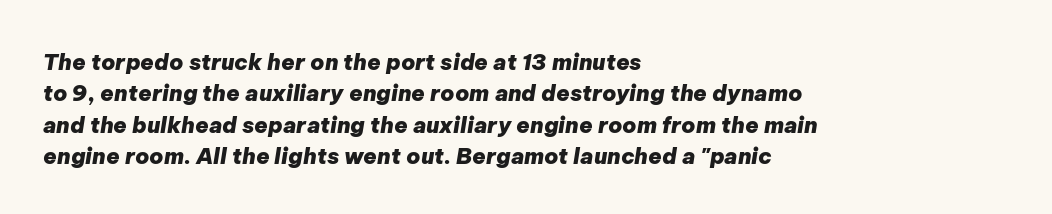
{"italic": "yes", "lean": "right", "slant_degrees": 9, "bold": "yes", "underline": "no", "align": "left", "line_spacing": "normal", "line_spacing_ratio": 1.43, "letter_spacing": "normal", "letter_spacing_em": 0.0, "glyph_px": 22}
